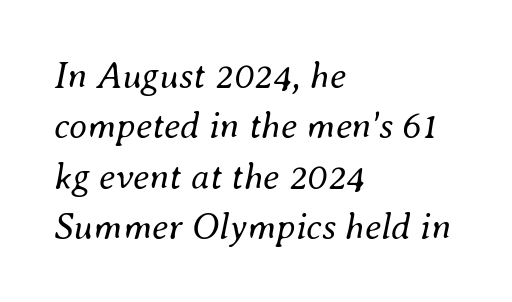
The image shows 37 px regular-weight type, italic (leaning right); set left-aligned, normal line spacing (1.36x), normal letter spacing, not underlined; medium stroke contrast and a small x-height.
